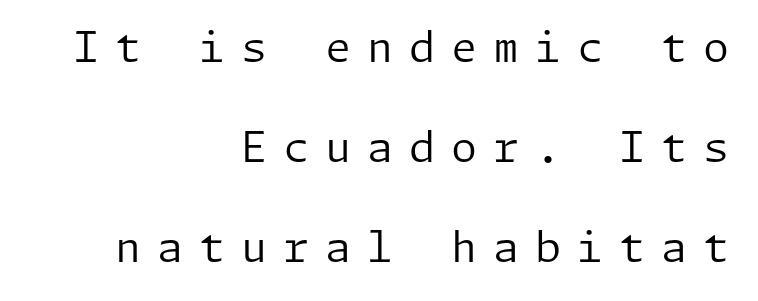
Q: Is the text bold? A: No.
Q: Is the text italic (slanted)? A: No, it is upright.
Q: Is the typeface a serif or a sans-serif typeface? A: Sans-serif.
Q: Is the text underlined? A: No.
Q: How is the paragraph aligned? A: Right-aligned.
Q: Is the spacing between letters normal or unusually wide? A: Unusually wide.
Q: Is the spacing between lines tight, normal or loose? A: Loose.
Q: Width (condensed, normal, or wide)? A: Normal.
Q: Stroke contrast? A: Low.
Q: x-height? A: Medium.
